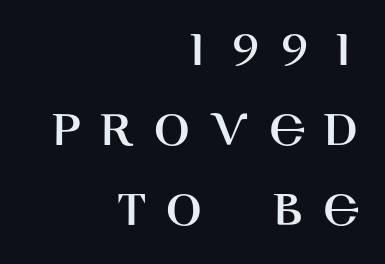
In terms of letterspacing, this is a distinctly airy, spread setting. Unmarked baselines from the first word to the last. Check where the strokes stop: nothing finishes them off — pure sans. The rendering uses a moderate line-height, typical for paragraphs. Italic? Not at all — the glyphs are vertical. A typesetter would call this proportional, since set widths differ per character.
